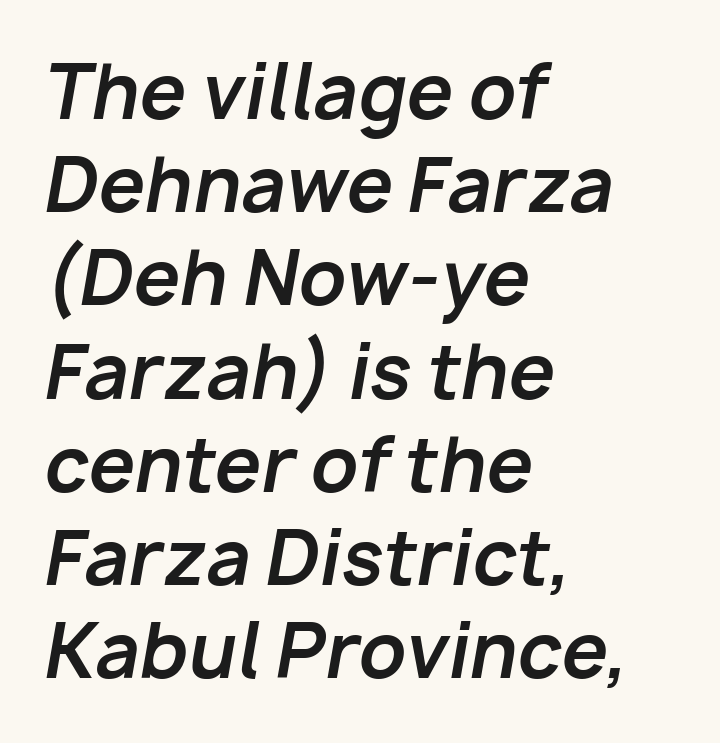
The image shows 74 px bold type, italic (leaning right); set left-aligned, normal line spacing (1.26x), normal letter spacing, not underlined; low stroke contrast and a medium x-height.
